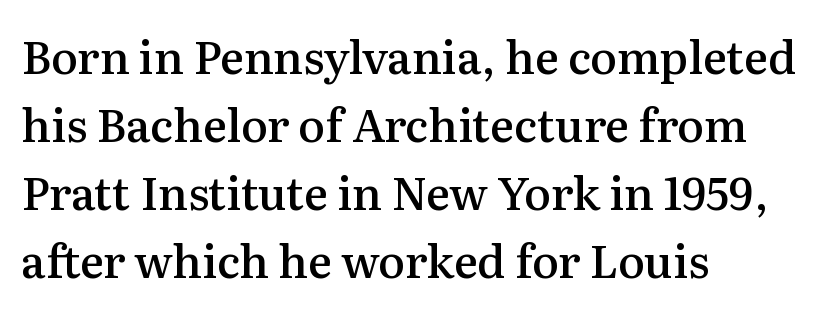
The image shows 45 px semibold serif type, upright; set left-aligned, normal line spacing (1.51x), normal letter spacing, not underlined; medium stroke contrast and a medium x-height.
